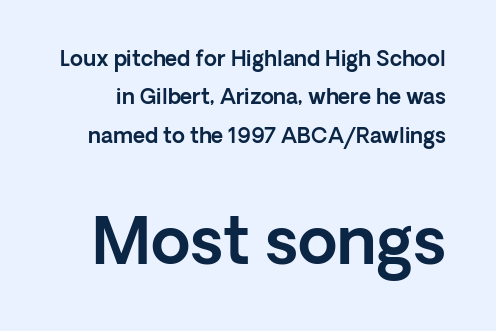
Q: Is the text italic (slanted)? A: No, it is upright.
Q: Is the typeface a serif or a sans-serif typeface? A: Sans-serif.
Q: Is the text underlined? A: No.
Q: Is the spacing between letters normal or unusually wide? A: Normal.
Q: Which block of text is set in a larger size, the first (top) or the second (bottom)? A: The second (bottom) one.
Q: Width (condensed, normal, or wide)? A: Normal.
Q: x-height? A: Medium.
Q: Monospaced? A: No.
